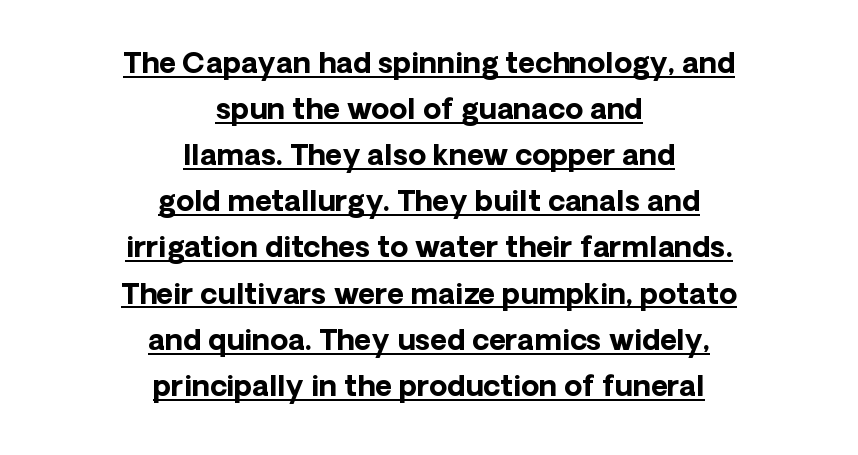
Q: Is the text bold? A: Yes.
Q: Is the text italic (slanted)? A: No, it is upright.
Q: Is the typeface a serif or a sans-serif typeface? A: Sans-serif.
Q: Is the text underlined? A: Yes.
Q: How is the paragraph aligned? A: Centered.
Q: Is the spacing between letters normal or unusually wide? A: Normal.
Q: Is the spacing between lines tight, normal or loose? A: Normal.
Q: Width (condensed, normal, or wide)? A: Normal.
Q: Stroke contrast? A: Low.
Q: x-height? A: Medium.
Q: Monospaced? A: No.
